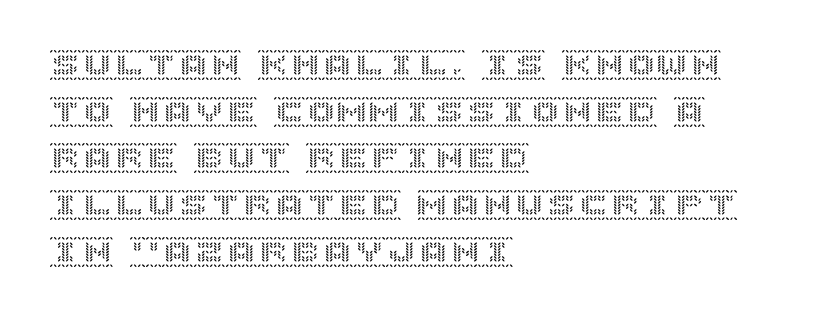
{"italic": "no", "width": "normal", "x_height": "large", "underline": "no", "align": "left", "line_spacing": "normal", "line_spacing_ratio": 1.46, "letter_spacing": "normal", "letter_spacing_em": 0.0, "glyph_px": 32}
